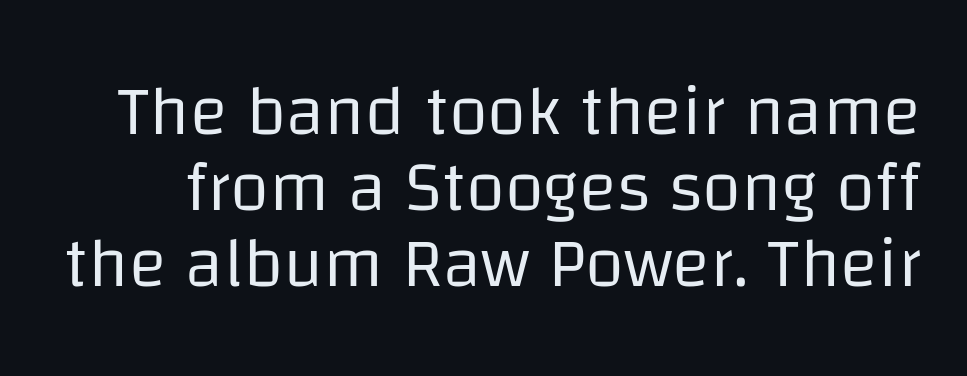
{"serif": "no", "italic": "no", "bold": "no", "weight": "regular", "width": "normal", "stroke_contrast": "low", "x_height": "large", "monospaced": "no", "underline": "no", "line_spacing": "tight", "line_spacing_ratio": 1.07, "letter_spacing": "normal", "letter_spacing_em": 0.0, "glyph_px": 71}
